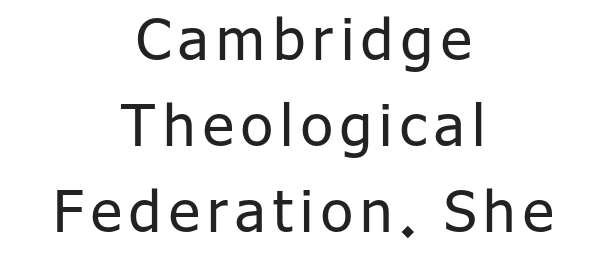
Q: Is the text bold? A: No.
Q: Is the text italic (slanted)? A: No, it is upright.
Q: Is the typeface a serif or a sans-serif typeface? A: Sans-serif.
Q: Is the text underlined? A: No.
Q: How is the paragraph aligned? A: Centered.
Q: Is the spacing between lines tight, normal or loose? A: Normal.
Q: Width (condensed, normal, or wide)? A: Normal.
Q: Stroke contrast? A: Low.
Q: x-height? A: Medium.
Q: Monospaced? A: No.
